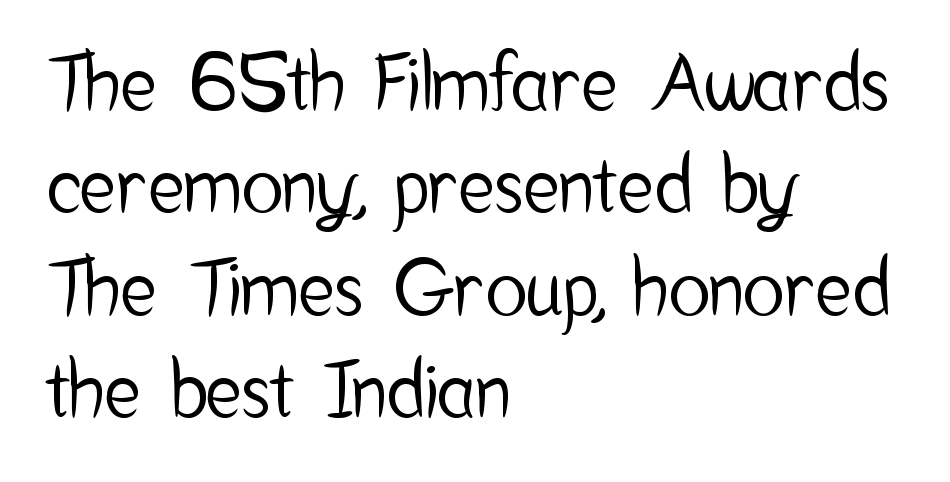
Serif or sans? Sans — the stroke terminals are bare. The specimen reads as upright at a glance. You could call the tracking neutral — neither tight nor loose. Rule under the text: the space is simply empty. Looks like regular typesetting: each glyph gets only the width it needs. This block has exactly the height ordinary leading produces.
